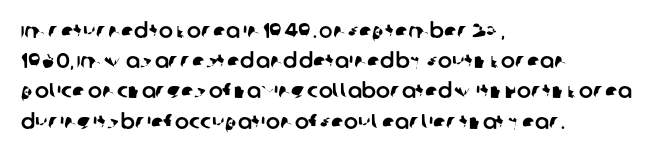
Q: Is the text underlined? A: No.
Q: How is the paragraph aligned? A: Left-aligned.
Q: Is the spacing between letters normal or unusually wide? A: Normal.
Q: Is the spacing between lines tight, normal or loose? A: Normal.
